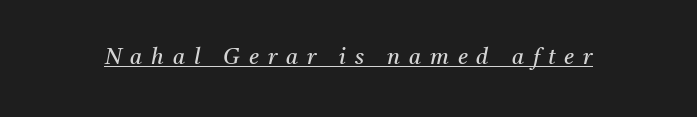
Inter-character spacing is expanded well beyond the font's built-in metrics. The passage shown is underscored from start to finish. Is the stroke heavy? The answer is a plain regular-or-lighter. Does the lettering tilt? It does — this is italic.
